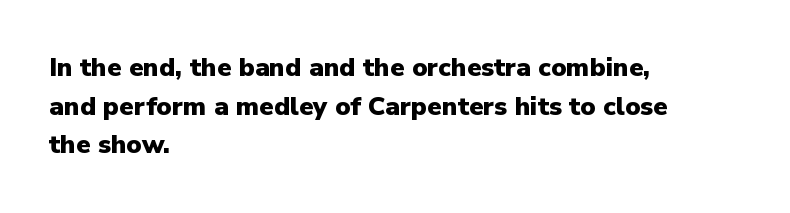
Leading: standard. Glyph-to-glyph distance matches everyday printed text. The face used here has the dense, thick strokes of a bold. These lines stack with their left ends in a neat column.
